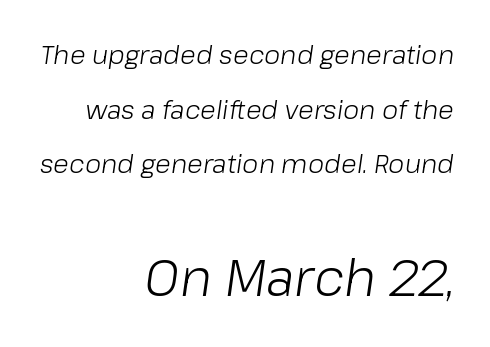
{"italic": "yes", "lean": "right", "slant_degrees": 8, "bold": "no", "weight": "light", "width": "normal", "stroke_contrast": "low", "x_height": "medium", "monospaced": "no", "underline": "no", "align": "right", "line_spacing": "loose", "line_spacing_ratio": 2.1, "letter_spacing": "normal", "letter_spacing_em": 0.0, "larger_block": "second", "size_ratio": 1.96, "glyph_px": 51}
